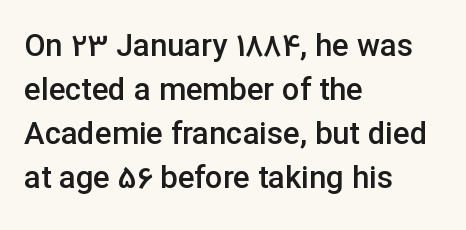
Q: Is the text bold? A: Semi-bold.
Q: Is the text italic (slanted)? A: No, it is upright.
Q: Is the typeface a serif or a sans-serif typeface? A: Sans-serif.
Q: Is the text underlined? A: No.
Q: How is the paragraph aligned? A: Left-aligned.
Q: Is the spacing between letters normal or unusually wide? A: Normal.
Q: Is the spacing between lines tight, normal or loose? A: Normal.
Q: Width (condensed, normal, or wide)? A: Normal.
Q: Stroke contrast? A: Low.
Q: x-height? A: Medium.
Q: Monospaced? A: No.
